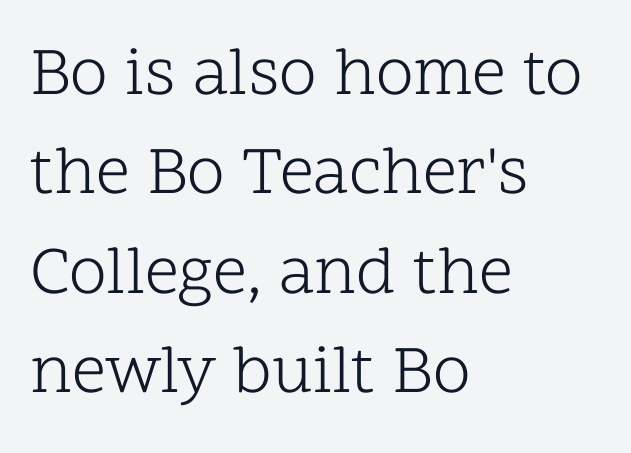
{"serif": "yes", "italic": "no", "bold": "no", "weight": "light", "width": "normal", "stroke_contrast": "low", "x_height": "medium", "monospaced": "no", "underline": "no", "align": "left", "line_spacing": "normal", "line_spacing_ratio": 1.46, "letter_spacing": "normal", "letter_spacing_em": 0.0, "glyph_px": 68}
